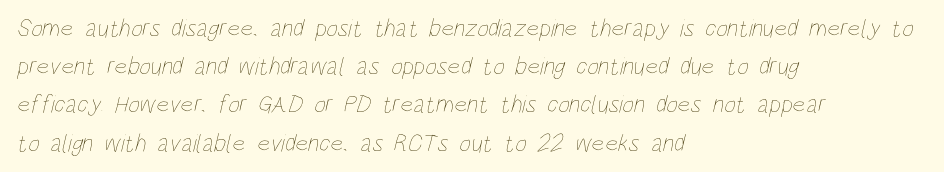
{"bold": "no", "underline": "no", "align": "left", "line_spacing": "normal", "line_spacing_ratio": 1.53, "letter_spacing": "normal", "letter_spacing_em": 0.0, "glyph_px": 25}
